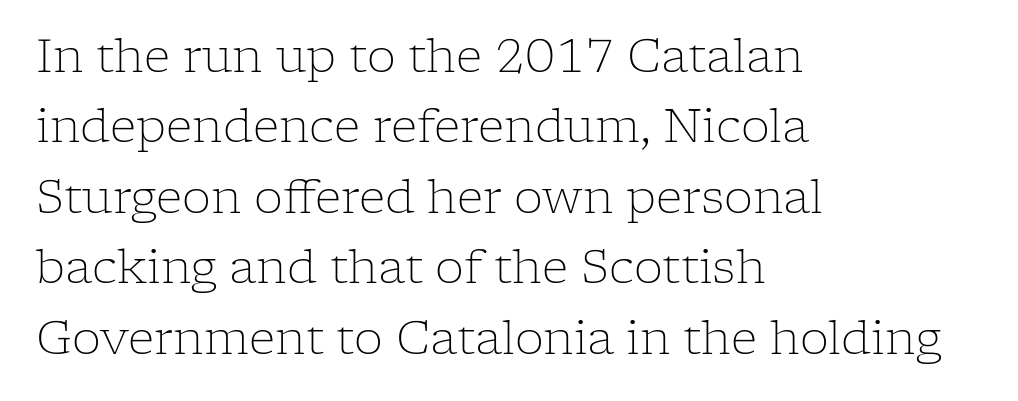
Does the copy run flush right? No — it runs flush left. Honestly, the letter spacing is just normal — you wouldn't notice it. Bare-footed words on every line. Bold? No — there's no thickening of the strokes. The specimen reads as upright at a glance. This rendering employs a face with finishing strokes, i.e., a serif.
